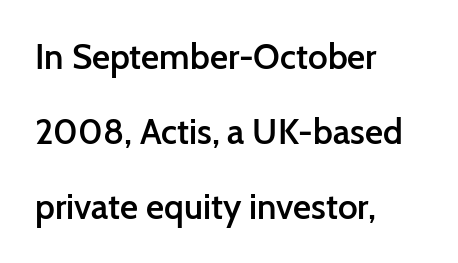
The image shows 35 px semibold sans-serif type, upright; set left-aligned, loose line spacing (2.14x), normal letter spacing, not underlined; low stroke contrast and a medium x-height.
